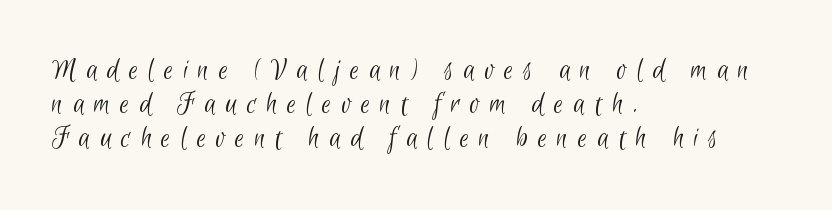
The image shows 31 px light, condensed sans-serif type; set left-aligned, tight line spacing (1.1x), unusually wide letter spacing (+0.31 em), not underlined; low stroke contrast and a small x-height.
